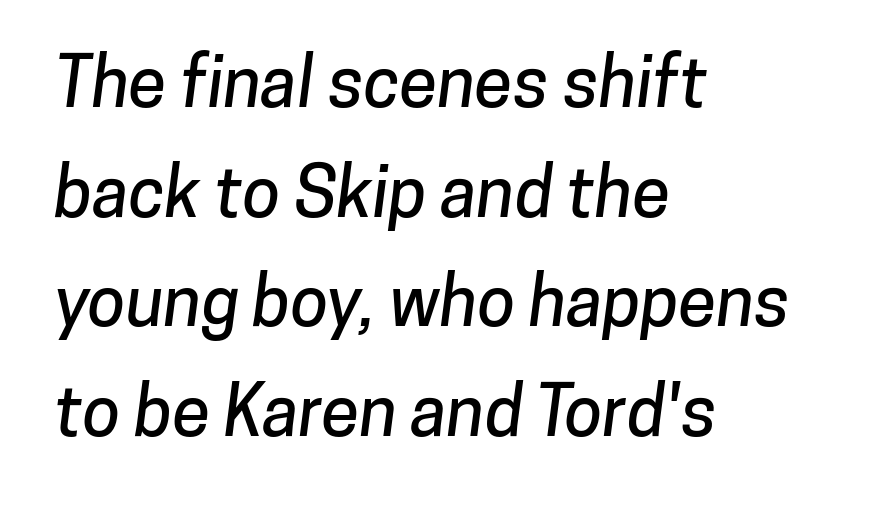
Is this a fixed-width face? No — the glyphs have proportional, varying widths. Students, note that the glyphs here touch the page at normal intervals. Left-aligned paragraph, ragged on the right. Does the leading feel generous? No, just average. The words here are not underlined. Serif or sans? Sans — the stroke terminals are bare.
